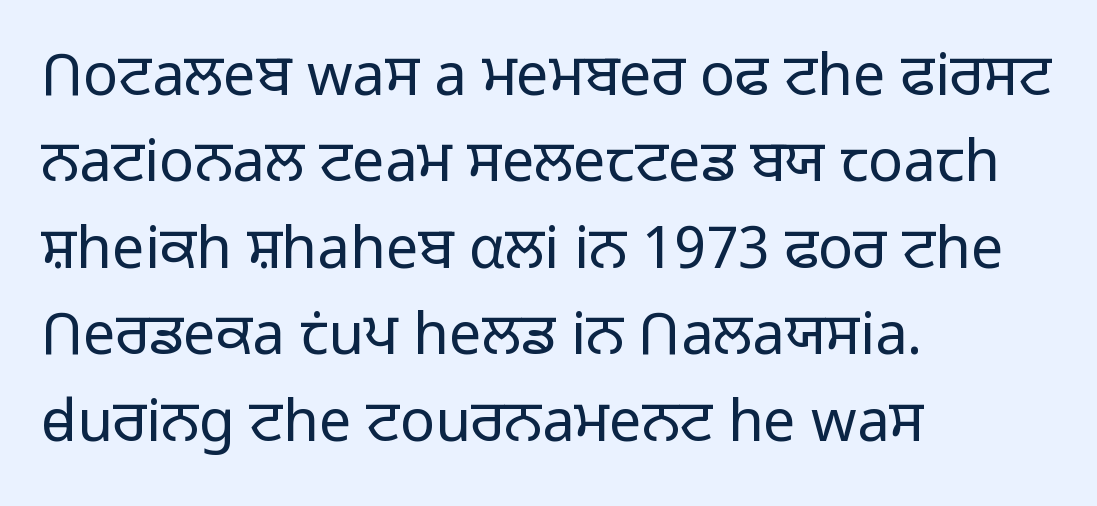
Q: Is the text bold? A: No.
Q: Is the text italic (slanted)? A: No, it is upright.
Q: Is the typeface a serif or a sans-serif typeface? A: Sans-serif.
Q: Is the text underlined? A: No.
Q: How is the paragraph aligned? A: Left-aligned.
Q: Is the spacing between letters normal or unusually wide? A: Normal.
Q: Is the spacing between lines tight, normal or loose? A: Normal.
Q: Width (condensed, normal, or wide)? A: Normal.
Q: Stroke contrast? A: Low.
Q: x-height? A: Medium.
Q: Monospaced? A: No.
